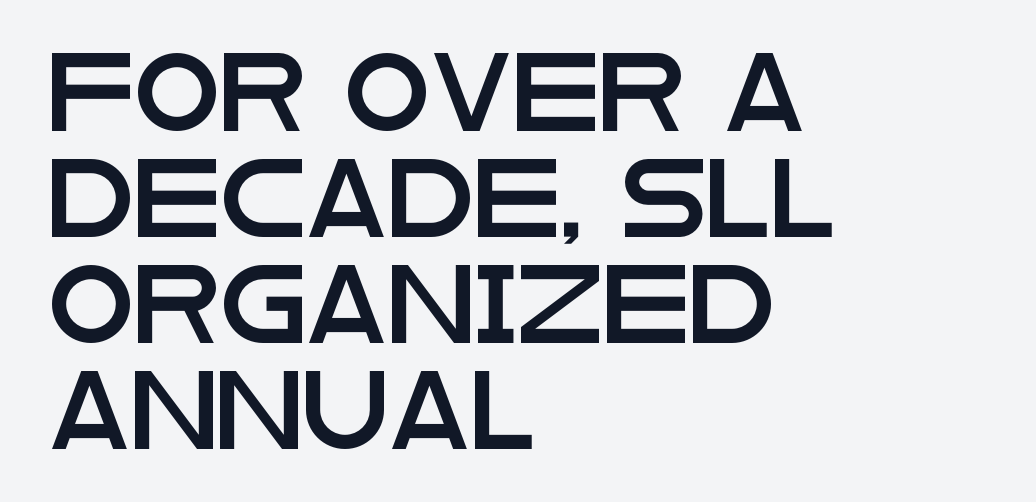
The image shows 78 px wide sans-serif type, upright; set left-aligned, normal line spacing (1.36x), normal letter spacing, not underlined; low stroke contrast and a large x-height.
